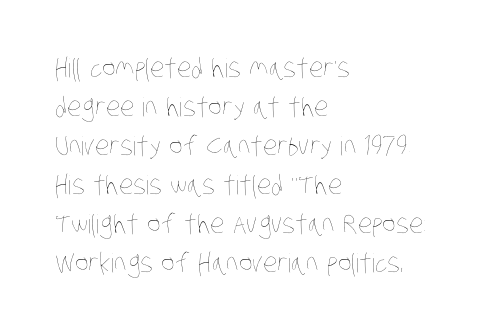
Q: Is the text bold? A: No.
Q: Is the text underlined? A: No.
Q: How is the paragraph aligned? A: Left-aligned.
Q: Is the spacing between letters normal or unusually wide? A: Normal.
Q: Is the spacing between lines tight, normal or loose? A: Normal.
